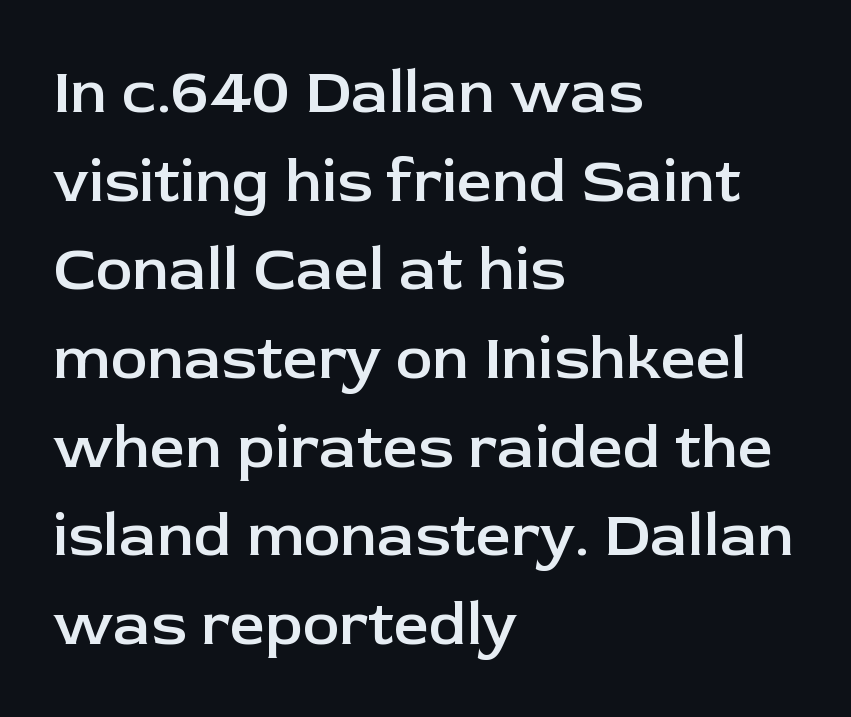
The image shows 62 px semibold sans-serif type, upright; set left-aligned, normal line spacing (1.43x), normal letter spacing, not underlined; low stroke contrast and a medium x-height.
